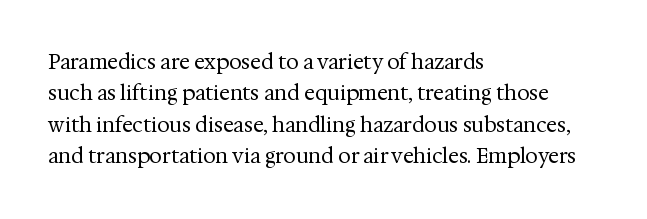
Line spacing here is normal. A typesetter would mark this as roman, not italic. The specimen omits any rule beneath the text block's lines. The rag falls on the right side of this text block. The characters are drawn with everyday or finer stroke widths.
